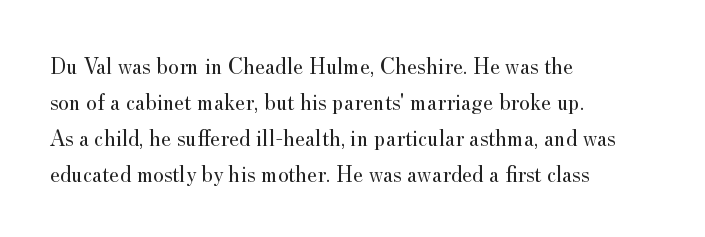
The foot of each line stays bare and open. It's the straight-up-and-down kind of type. The gaps between neighbouring characters are ordinary and unremarkable. A normal amount of white space separates one row of letters from the next. Typeset ragged right — the left edge is the straight one. Is the stroke heavy? The answer is a plain regular-or-lighter.
